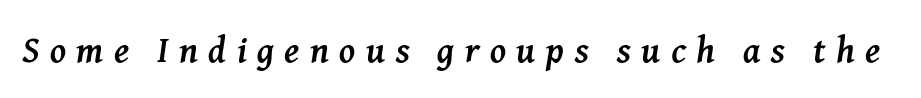
The image shows 36 px semibold serif type, italic (leaning right); set unusually wide letter spacing (+0.29 em), not underlined; medium stroke contrast and a medium x-height.
